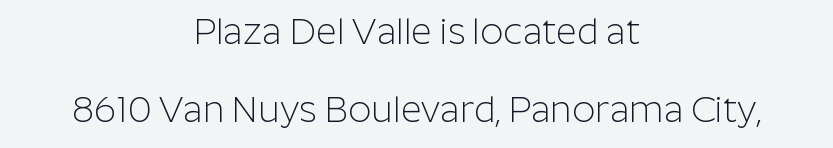
Q: Is the text bold? A: No.
Q: Is the text italic (slanted)? A: No, it is upright.
Q: Is the typeface a serif or a sans-serif typeface? A: Sans-serif.
Q: Is the text underlined? A: No.
Q: How is the paragraph aligned? A: Centered.
Q: Is the spacing between letters normal or unusually wide? A: Normal.
Q: Is the spacing between lines tight, normal or loose? A: Loose.
Q: Width (condensed, normal, or wide)? A: Normal.
Q: Stroke contrast? A: Low.
Q: x-height? A: Medium.
Q: Monospaced? A: No.
